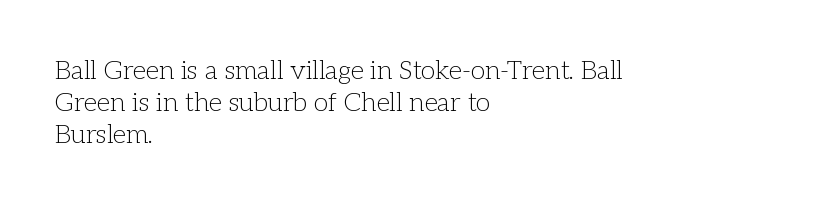
{"italic": "no", "bold": "no", "underline": "no", "align": "left", "line_spacing_ratio": 1.24, "letter_spacing": "normal", "letter_spacing_em": 0.0, "glyph_px": 26}
